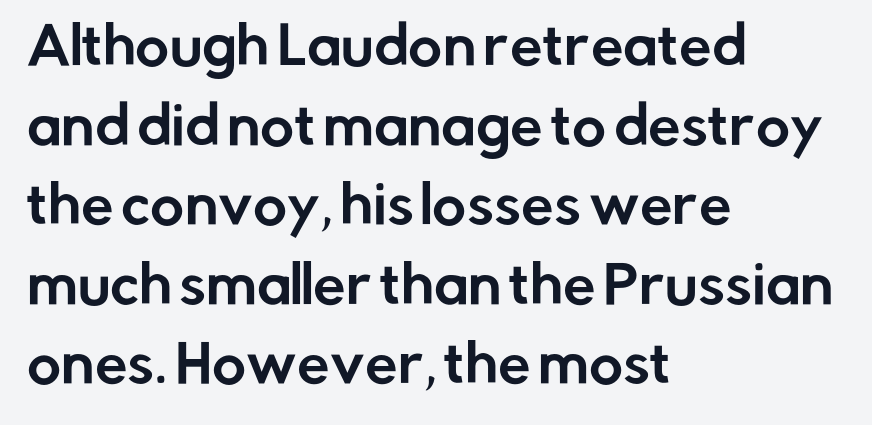
Q: Is the text italic (slanted)? A: No, it is upright.
Q: Is the typeface a serif or a sans-serif typeface? A: Sans-serif.
Q: Is the text underlined? A: No.
Q: How is the paragraph aligned? A: Left-aligned.
Q: Is the spacing between letters normal or unusually wide? A: Normal.
Q: Is the spacing between lines tight, normal or loose? A: Normal.
Q: Width (condensed, normal, or wide)? A: Normal.
Q: Stroke contrast? A: Low.
Q: x-height? A: Medium.
Q: Monospaced? A: No.
